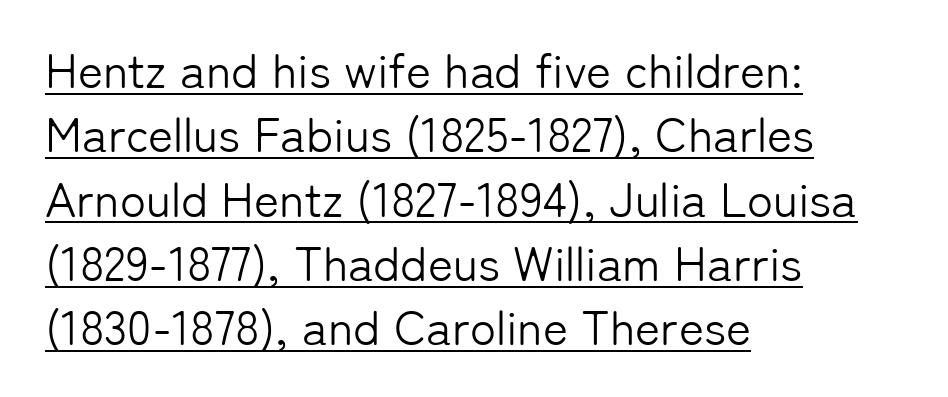
The image shows 48 px light sans-serif type, upright; set left-aligned, normal line spacing (1.34x), normal letter spacing, underlined; low stroke contrast and a medium x-height.
